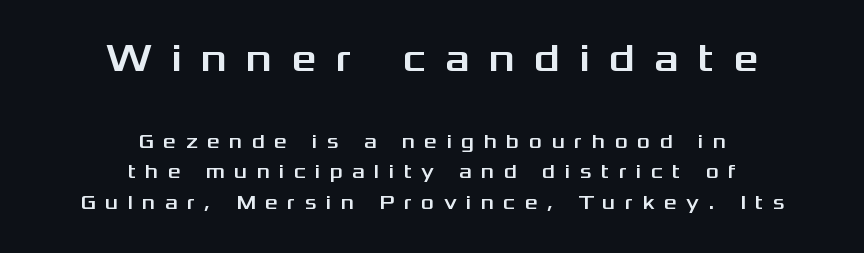
{"serif": "no", "italic": "no", "width": "wide", "stroke_contrast": "medium", "x_height": "medium", "monospaced": "no", "underline": "no", "align": "center", "line_spacing": "normal", "line_spacing_ratio": 1.52, "letter_spacing": "wide", "letter_spacing_em": 0.47, "larger_block": "first", "size_ratio": 2.0, "glyph_px": 40}
